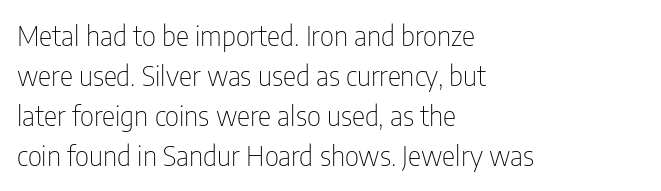
The image shows 28 px thin, condensed sans-serif type, upright; set left-aligned, normal line spacing (1.43x), normal letter spacing, not underlined; low stroke contrast and a medium x-height.
